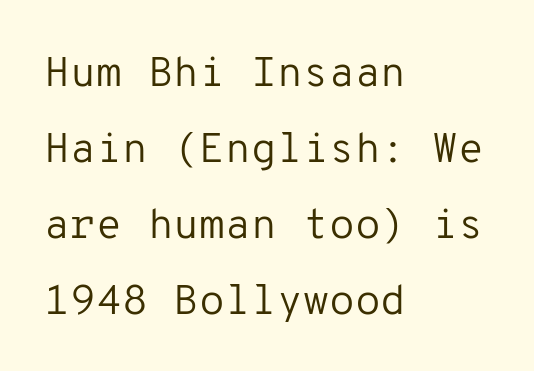
{"serif": "no", "italic": "no", "bold": "no", "weight": "regular", "width": "normal", "stroke_contrast": "low", "x_height": "medium", "monospaced": "yes", "underline": "no", "align": "left", "line_spacing_ratio": 1.81, "letter_spacing": "normal", "letter_spacing_em": 0.0, "glyph_px": 42}
